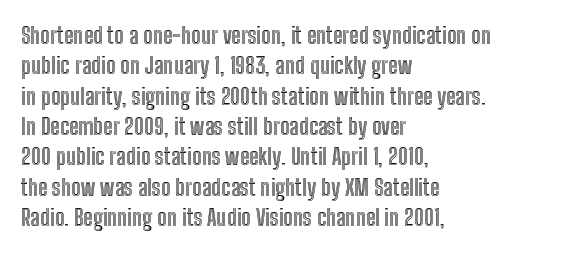
The face used here is rendered with its standard letterfit. These lines are set flush left with a ragged right edge. The glyphs are unaccompanied by any horizontal stroke below them. Normally led — the rows are evenly, conventionally spaced. Do the letters lean? They stand straight.
